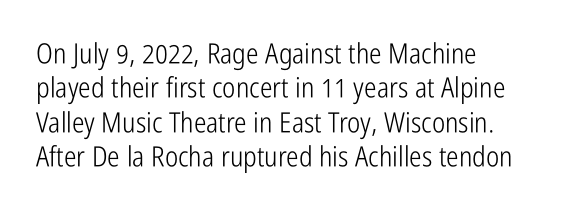
The image shows 28 px light, condensed sans-serif type, upright; set left-aligned, line spacing 1.23x, normal letter spacing, not underlined; low stroke contrast and a medium x-height.
